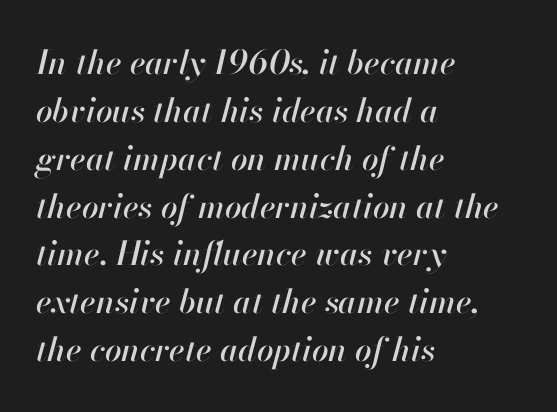
Honestly, there is no underline to notice here at all. Notice how the stems are inclined rather than vertical — that's the hallmark of italics. Default kerning and tracking; the words read as compact shapes. Think of a printed novel: that variable character pitch is what you see here.
